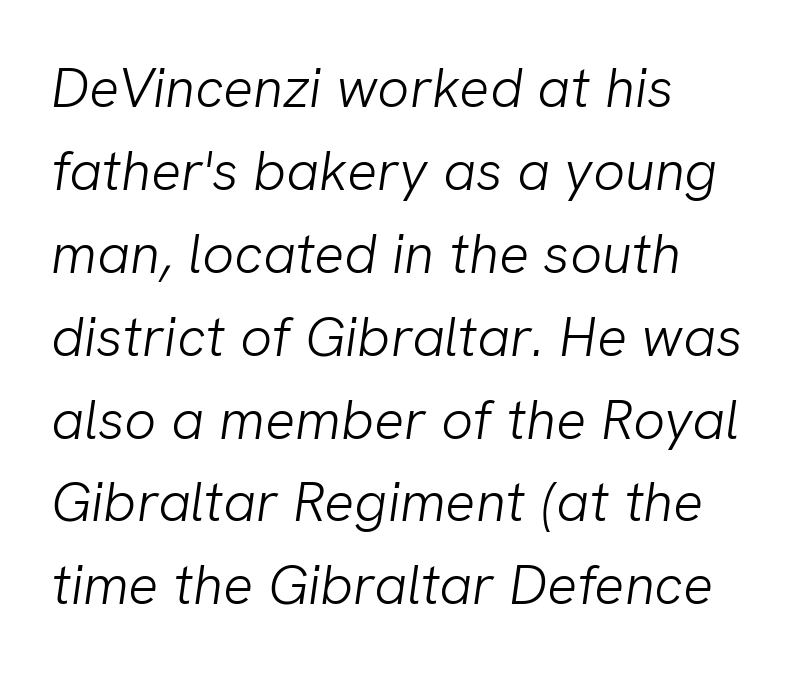
{"serif": "no", "bold": "no", "weight": "light", "width": "normal", "stroke_contrast": "low", "x_height": "medium", "monospaced": "no", "underline": "no", "line_spacing": "normal", "line_spacing_ratio": 1.48, "letter_spacing": "normal", "letter_spacing_em": 0.0, "glyph_px": 56}
